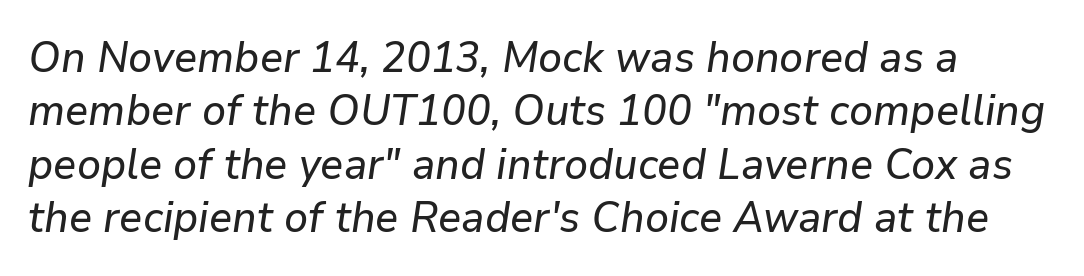
The image shows 43 px text type, italic (leaning right); set line spacing 1.24x, normal letter spacing, not underlined; low stroke contrast and a medium x-height.
